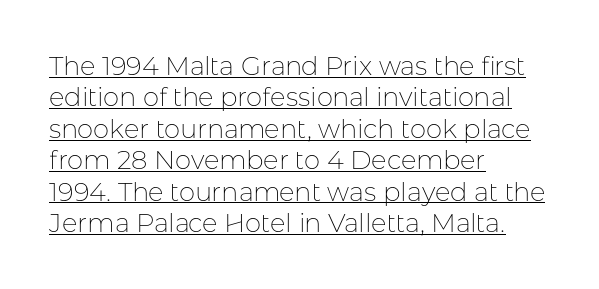
{"italic": "no", "bold": "no", "underline": "yes", "align": "left", "line_spacing_ratio": 1.21, "letter_spacing": "normal", "letter_spacing_em": 0.0, "glyph_px": 26}
